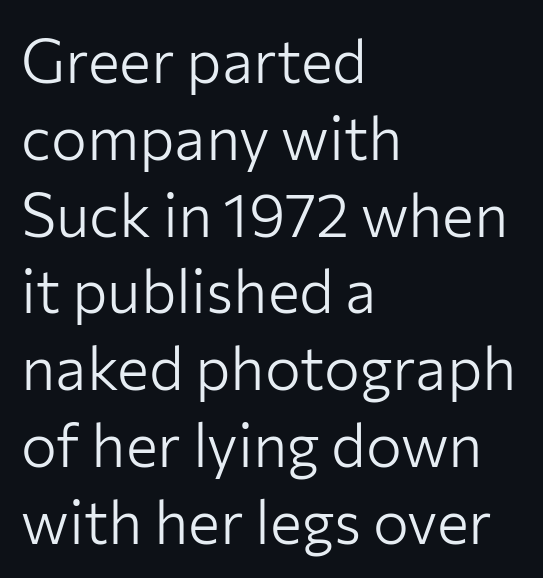
The image shows 60 px light sans-serif type, upright; set left-aligned, normal line spacing (1.28x), normal letter spacing, not underlined; low stroke contrast and a medium x-height.
